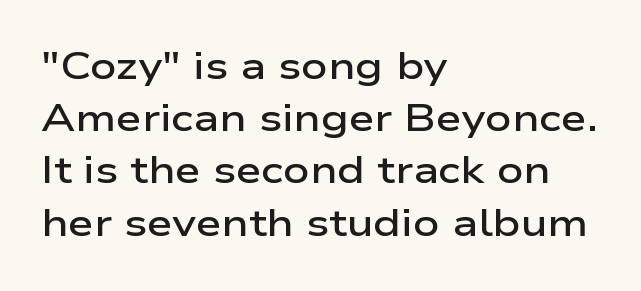
Q: Is the text bold? A: Semi-bold.
Q: Is the text italic (slanted)? A: No, it is upright.
Q: Is the typeface a serif or a sans-serif typeface? A: Sans-serif.
Q: Is the text underlined? A: No.
Q: How is the paragraph aligned? A: Left-aligned.
Q: Is the spacing between letters normal or unusually wide? A: Normal.
Q: Is the spacing between lines tight, normal or loose? A: Normal.
Q: Width (condensed, normal, or wide)? A: Wide.
Q: Stroke contrast? A: Low.
Q: x-height? A: Medium.
Q: Monospaced? A: No.
